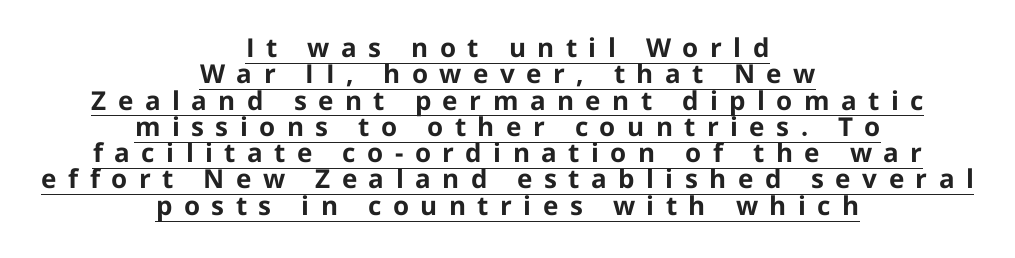
The image shows 26 px bold type, upright; set centered, tight line spacing (1.01x), unusually wide letter spacing (+0.44 em), underlined.
